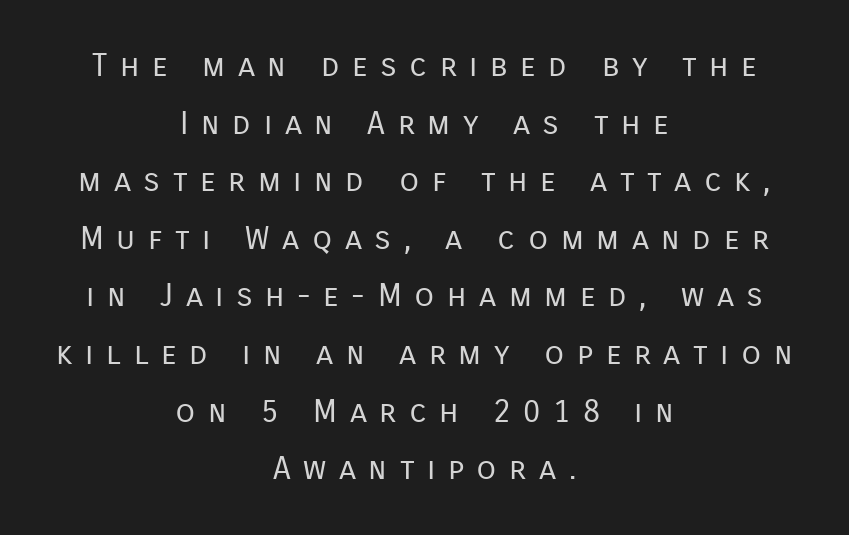
Each word looks stretched out because of the extra space between its letters. The letters advance in unequal steps, a hallmark of proportional type. These lines stack symmetrically, like a column narrowing and widening about its center. Nope, no serifs anywhere on these letters. Unbolded letterforms with no extra heft.
